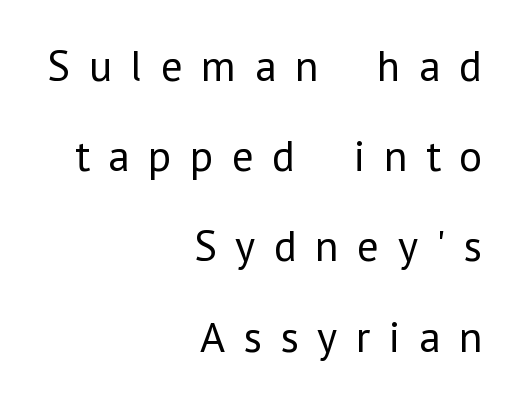
The image shows 44 px regular-weight sans-serif type, upright; set right-aligned, loose line spacing (2.05x), unusually wide letter spacing (+0.42 em), not underlined; low stroke contrast and a medium x-height.
